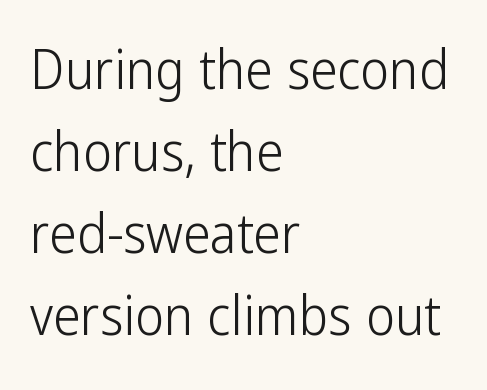
The image shows 55 px light, condensed sans-serif type, upright; set left-aligned, normal line spacing (1.49x), normal letter spacing, not underlined; low stroke contrast and a medium x-height.
